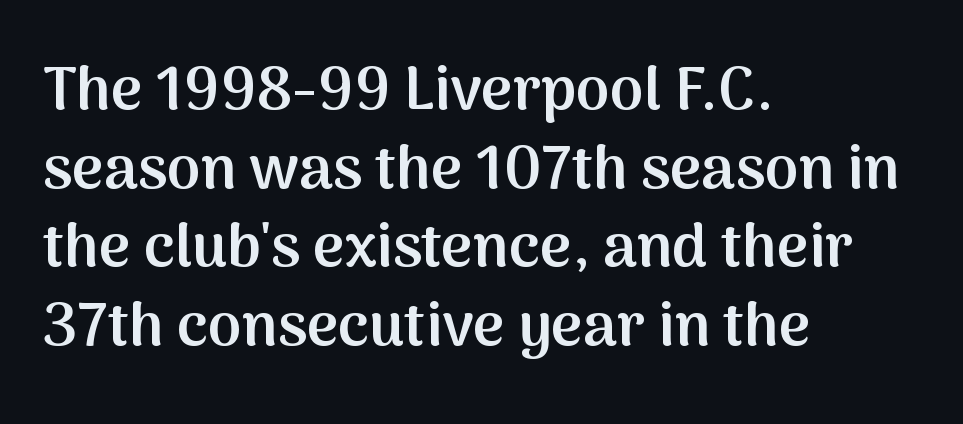
{"serif": "no", "italic": "no", "bold": "semi", "weight": "semibold", "width": "normal", "stroke_contrast": "medium", "x_height": "medium", "monospaced": "no", "underline": "no", "align": "left", "line_spacing": "normal", "line_spacing_ratio": 1.29, "letter_spacing": "normal", "letter_spacing_em": 0.0, "glyph_px": 61}
